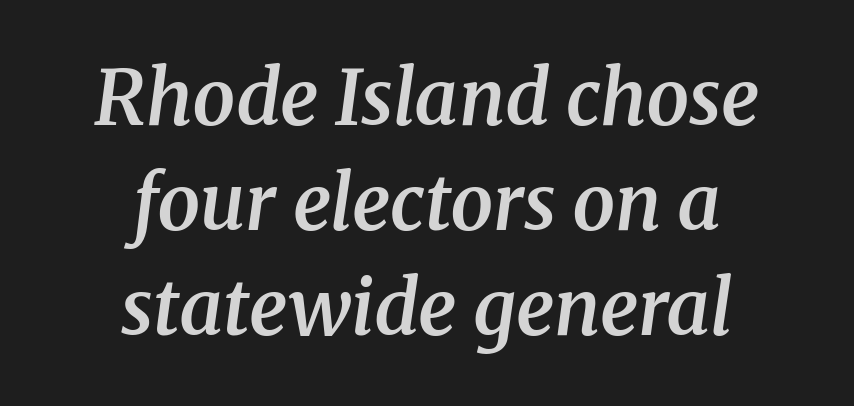
{"serif": "yes", "italic": "yes", "lean": "right", "slant_degrees": 8, "bold": "semi", "weight": "semibold", "width": "normal", "stroke_contrast": "medium", "x_height": "medium", "monospaced": "no", "underline": "no", "align": "center", "line_spacing": "normal", "line_spacing_ratio": 1.38, "letter_spacing": "normal", "letter_spacing_em": 0.0, "glyph_px": 76}
